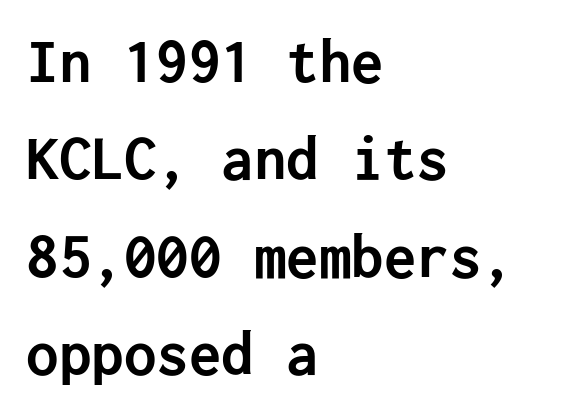
The image shows 65 px semibold sans-serif type, upright; set left-aligned, normal line spacing (1.5x), normal letter spacing, not underlined; low stroke contrast and a medium x-height.
